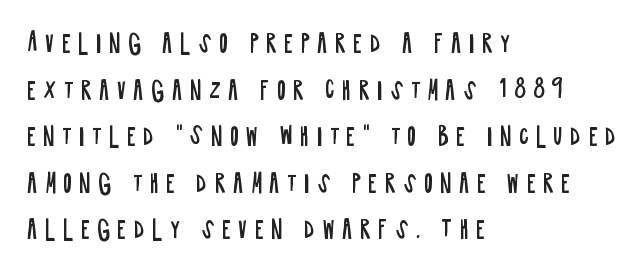
Short note: letters widely spaced. Leftover space on each line is placed entirely after the last word. Ascenders rise straight up at ninety degrees. Ink coverage per letter is moderate at most. Words float on clear page, feet unadorned. Rows of type keep a wide berth in the vertical direction.
